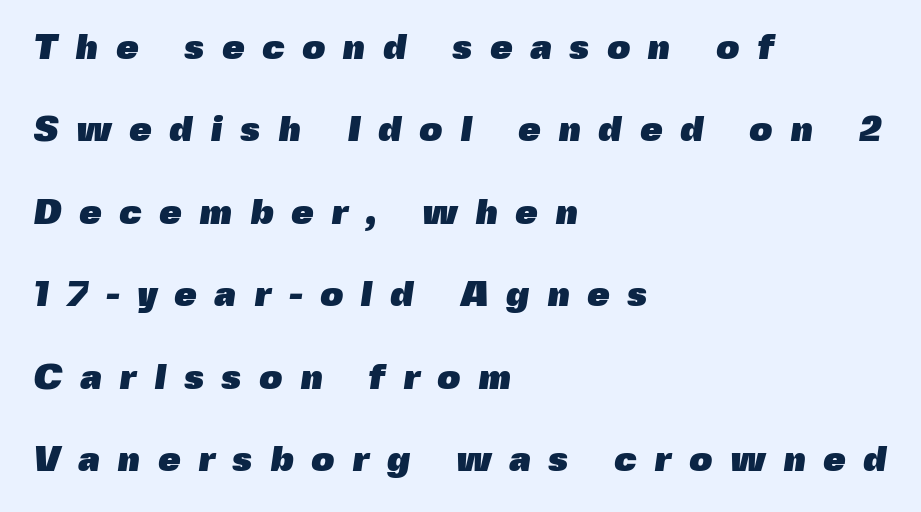
Do the characters align in a grid? No, the font is proportional. The ragged edge is on the right, which tells us the setting is flush left. The sample has been set heavy, in full bold. Successive baselines arrive slowly, with a big drop between each. The area under the type is left untouched. Honestly, the letter spacing is so wide it's the main thing you notice.
